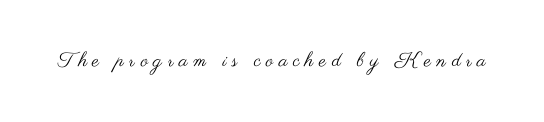
The words here are not underlined. This sample uses expanded letter spacing, leaving extra air between glyphs. The characters are drawn with everyday or finer stroke widths.
